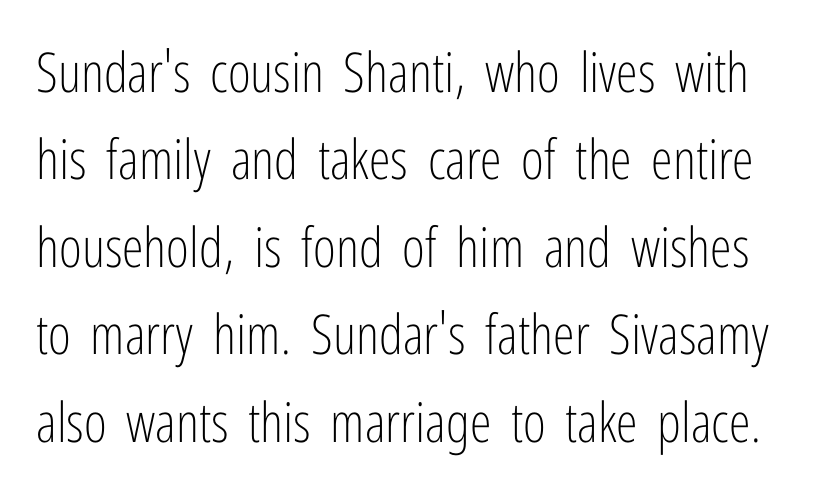
Q: Is the text bold? A: No.
Q: Is the text italic (slanted)? A: No, it is upright.
Q: Is the typeface a serif or a sans-serif typeface? A: Sans-serif.
Q: Is the text underlined? A: No.
Q: Is the spacing between letters normal or unusually wide? A: Normal.
Q: Is the spacing between lines tight, normal or loose? A: Normal.
Q: Width (condensed, normal, or wide)? A: Condensed.
Q: Stroke contrast? A: Low.
Q: x-height? A: Medium.
Q: Monospaced? A: No.
